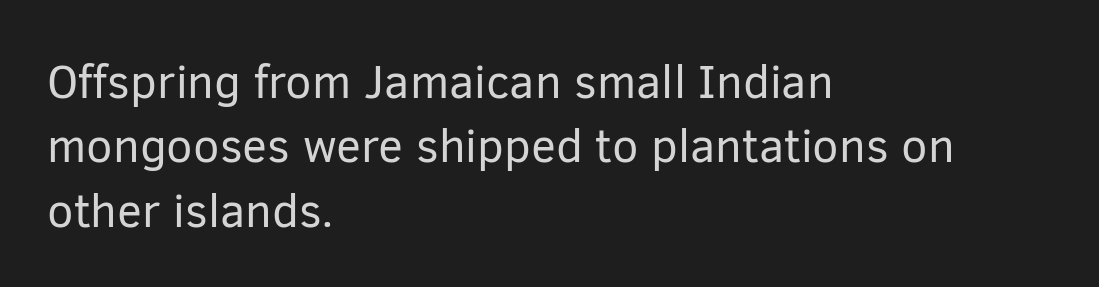
{"serif": "no", "italic": "no", "bold": "no", "weight": "regular", "width": "normal", "stroke_contrast": "low", "x_height": "medium", "monospaced": "no", "underline": "no", "align": "left", "line_spacing": "normal", "line_spacing_ratio": 1.37, "letter_spacing": "normal", "letter_spacing_em": 0.0, "glyph_px": 47}
